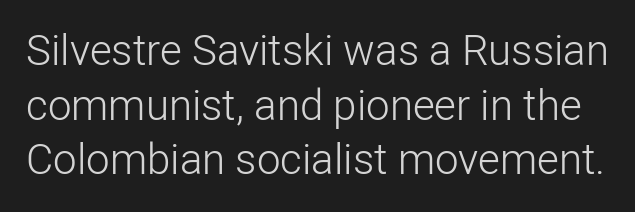
{"serif": "no", "italic": "no", "bold": "no", "weight": "light", "width": "normal", "stroke_contrast": "low", "x_height": "medium", "monospaced": "no", "underline": "no", "line_spacing": "normal", "line_spacing_ratio": 1.3, "letter_spacing": "normal", "letter_spacing_em": 0.0, "glyph_px": 42}
